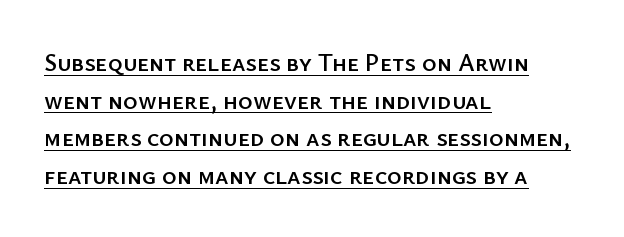
Q: Is the text italic (slanted)? A: No, it is upright.
Q: Is the text underlined? A: Yes.
Q: How is the paragraph aligned? A: Left-aligned.
Q: Is the spacing between letters normal or unusually wide? A: Normal.
Q: Is the spacing between lines tight, normal or loose? A: Normal.
